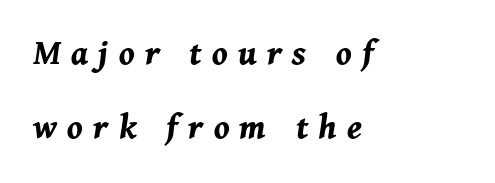
Q: Is the text bold? A: Yes.
Q: Is the text italic (slanted)? A: Yes, it leans right by about 11 degrees.
Q: Is the text underlined? A: No.
Q: How is the paragraph aligned? A: Left-aligned.
Q: Is the spacing between letters normal or unusually wide? A: Unusually wide.
Q: Is the spacing between lines tight, normal or loose? A: Loose.
Q: Width (condensed, normal, or wide)? A: Normal.
Q: Stroke contrast? A: Medium.
Q: x-height? A: Medium.
Q: Monospaced? A: No.
